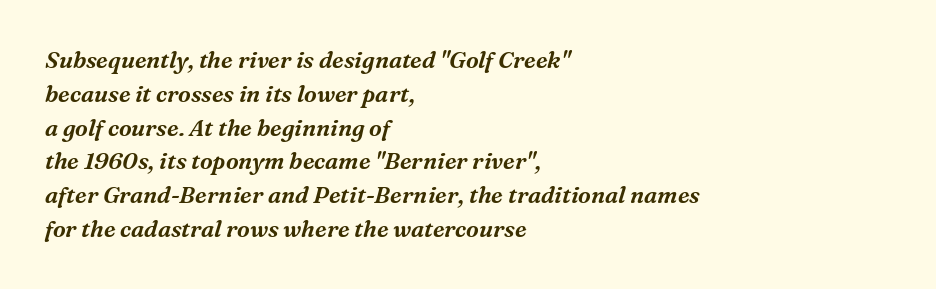
Q: Is the text italic (slanted)? A: Yes, it leans right by about 16 degrees.
Q: Is the text underlined? A: No.
Q: How is the paragraph aligned? A: Left-aligned.
Q: Is the spacing between letters normal or unusually wide? A: Normal.
Q: Is the spacing between lines tight, normal or loose? A: Normal.
